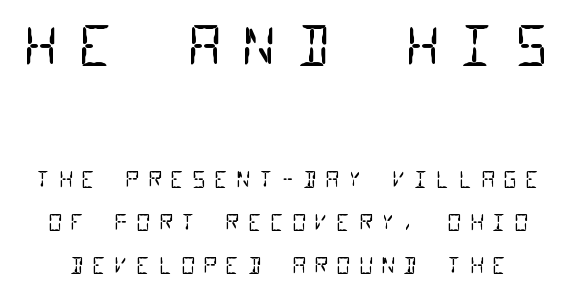
Q: Is the text bold? A: No.
Q: Is the typeface a serif or a sans-serif typeface? A: Sans-serif.
Q: Is the text underlined? A: No.
Q: Is the spacing between letters normal or unusually wide? A: Unusually wide.
Q: Is the spacing between lines tight, normal or loose? A: Loose.
Q: Which block of text is set in a larger size, the first (top) or the second (bottom)? A: The first (top) one.
Q: Width (condensed, normal, or wide)? A: Condensed.
Q: Stroke contrast? A: Low.
Q: x-height? A: Large.
Q: Monospaced? A: Yes.
